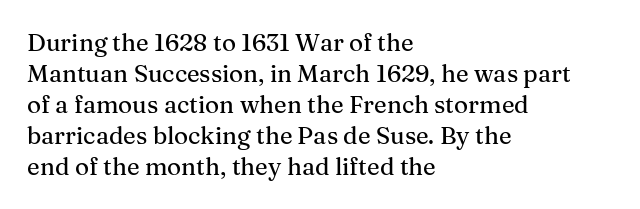
Q: Is the text italic (slanted)? A: No, it is upright.
Q: Is the text underlined? A: No.
Q: How is the paragraph aligned? A: Left-aligned.
Q: Is the spacing between letters normal or unusually wide? A: Normal.
Q: Is the spacing between lines tight, normal or loose? A: Normal.
